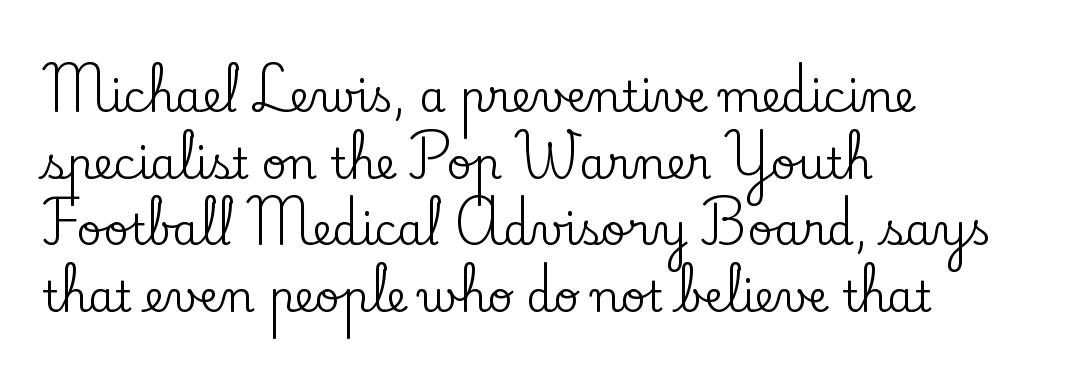
Q: Is the text italic (slanted)? A: No, it is upright.
Q: Is the typeface a serif or a sans-serif typeface? A: Serif.
Q: Is the text underlined? A: No.
Q: How is the paragraph aligned? A: Left-aligned.
Q: Is the spacing between letters normal or unusually wide? A: Normal.
Q: Is the spacing between lines tight, normal or loose? A: Normal.
Q: Width (condensed, normal, or wide)? A: Normal.
Q: Stroke contrast? A: Low.
Q: x-height? A: Small.
Q: Monospaced? A: No.
